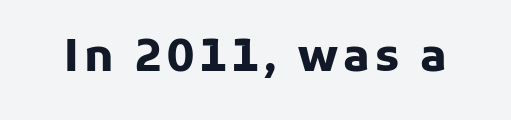
{"serif": "no", "italic": "no", "bold": "yes", "weight": "heavy", "width": "normal", "stroke_contrast": "low", "x_height": "medium", "monospaced": "no", "underline": "no", "glyph_px": 44}
